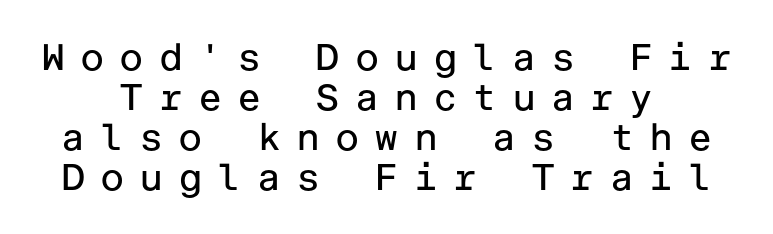
{"serif": "no", "italic": "no", "bold": "no", "weight": "regular", "width": "normal", "stroke_contrast": "low", "x_height": "medium", "underline": "no", "align": "center", "line_spacing": "tight", "line_spacing_ratio": 1.08, "letter_spacing": "wide", "letter_spacing_em": 0.4, "glyph_px": 37}
